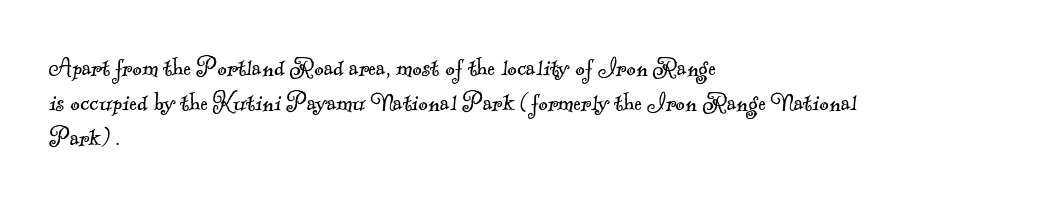
Q: Is the text bold? A: No.
Q: Is the typeface a serif or a sans-serif typeface? A: Serif.
Q: Is the text underlined? A: No.
Q: How is the paragraph aligned? A: Left-aligned.
Q: Is the spacing between letters normal or unusually wide? A: Normal.
Q: Width (condensed, normal, or wide)? A: Normal.
Q: x-height? A: Small.
Q: Monospaced? A: No.
